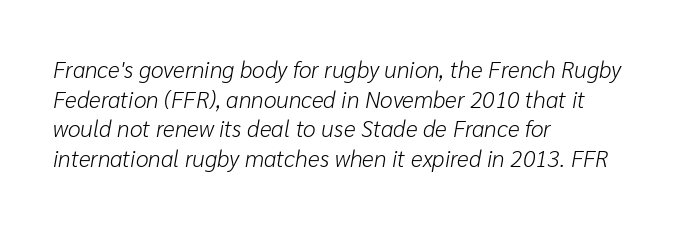
Q: Is the text bold? A: No.
Q: Is the text italic (slanted)? A: Yes, it leans right by about 10 degrees.
Q: Is the text underlined? A: No.
Q: How is the paragraph aligned? A: Left-aligned.
Q: Is the spacing between letters normal or unusually wide? A: Normal.
Q: Is the spacing between lines tight, normal or loose? A: Normal.
